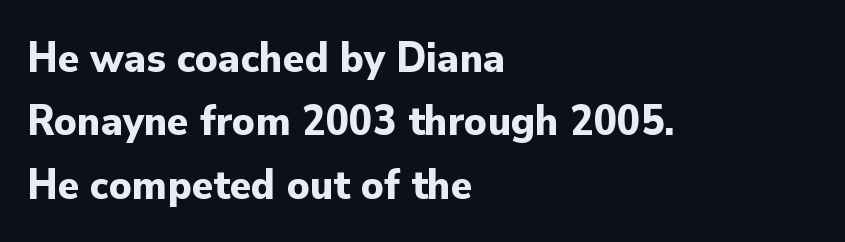
The image shows 44 px bold sans-serif type, upright; set left-aligned, normal line spacing (1.44x), normal letter spacing, not underlined; low stroke contrast and a small x-height.
